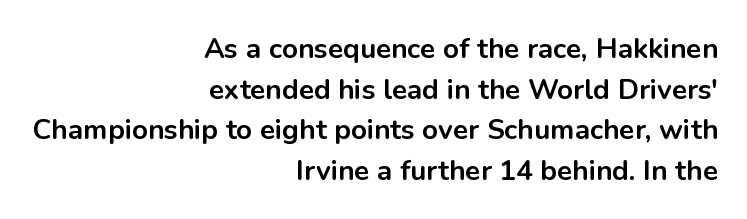
{"serif": "no", "italic": "no", "bold": "yes", "weight": "bold", "width": "normal", "stroke_contrast": "low", "x_height": "medium", "monospaced": "no", "underline": "no", "align": "right", "line_spacing": "normal", "line_spacing_ratio": 1.45, "letter_spacing": "normal", "letter_spacing_em": 0.0, "glyph_px": 28}
